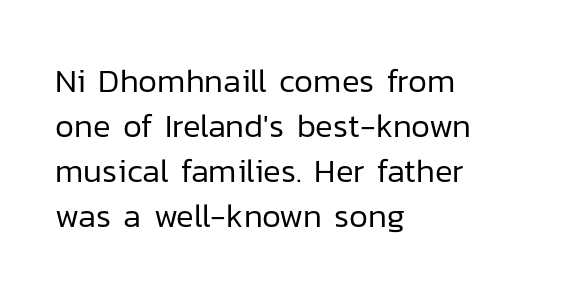
Default kerning and tracking; the words read as compact shapes. Each letter's strokes conclude bluntly, with no projecting serifs. The face used here is proportionally spaced, like ordinary book or web type. If you drew a ruler down the left edge, every line would touch it.
